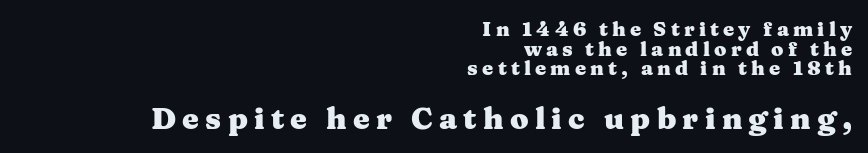
Q: Is the text bold? A: Yes.
Q: Is the text italic (slanted)? A: No, it is upright.
Q: Is the typeface a serif or a sans-serif typeface? A: Serif.
Q: Is the text underlined? A: No.
Q: How is the paragraph aligned? A: Right-aligned.
Q: Is the spacing between letters normal or unusually wide? A: Unusually wide.
Q: Is the spacing between lines tight, normal or loose? A: Tight.
Q: Which block of text is set in a larger size, the first (top) or the second (bottom)? A: The second (bottom) one.
Q: Width (condensed, normal, or wide)? A: Wide.
Q: Stroke contrast? A: Medium.
Q: x-height? A: Medium.
Q: Monospaced? A: No.
